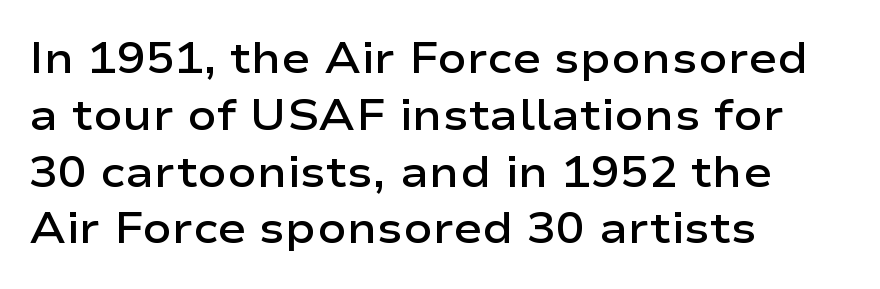
Q: Is the text bold? A: Semi-bold.
Q: Is the text italic (slanted)? A: No, it is upright.
Q: Is the typeface a serif or a sans-serif typeface? A: Sans-serif.
Q: Is the text underlined? A: No.
Q: How is the paragraph aligned? A: Left-aligned.
Q: Is the spacing between letters normal or unusually wide? A: Normal.
Q: Is the spacing between lines tight, normal or loose? A: Normal.
Q: Width (condensed, normal, or wide)? A: Wide.
Q: Stroke contrast? A: Low.
Q: x-height? A: Medium.
Q: Monospaced? A: No.
